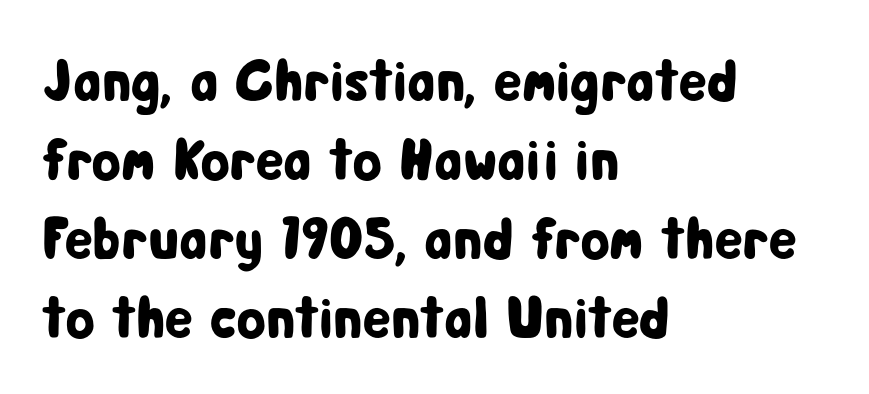
Q: Is the text italic (slanted)? A: No, it is upright.
Q: Is the typeface a serif or a sans-serif typeface? A: Sans-serif.
Q: Is the text underlined? A: No.
Q: How is the paragraph aligned? A: Left-aligned.
Q: Is the spacing between letters normal or unusually wide? A: Normal.
Q: Is the spacing between lines tight, normal or loose? A: Normal.
Q: Width (condensed, normal, or wide)? A: Condensed.
Q: Stroke contrast? A: Low.
Q: x-height? A: Medium.
Q: Monospaced? A: No.
